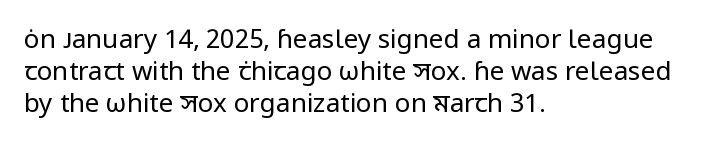
The passage shown is not underscored anywhere. Words appear dense and cohesive because spacing is normal. Alignment: flush left. Unlike italic type, these characters show no tilt at all.
